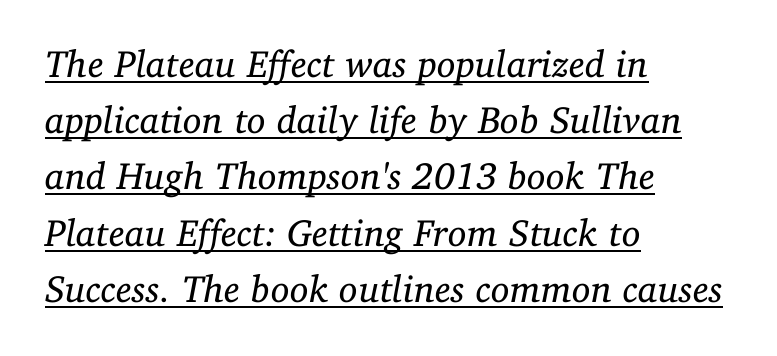
The image shows 38 px regular-weight serif type, italic (leaning right); set left-aligned, normal line spacing (1.48x), normal letter spacing, underlined; low stroke contrast and a medium x-height.
